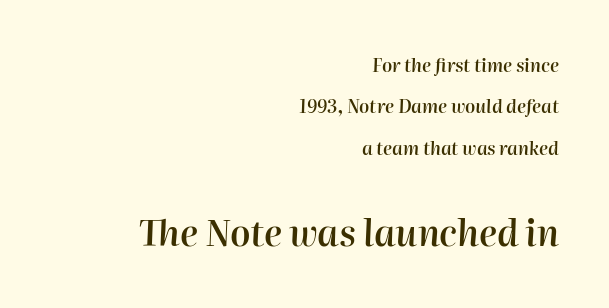
Vertically, the passage feels expansive, rows floating well apart. Where is the straight margin? On the right. Type without underlining. The letters in the lower block stand taller than those in the block above. A somewhat darkened texture: the type is semibold rather than bold. When letters slant like this, we call the style italic.
